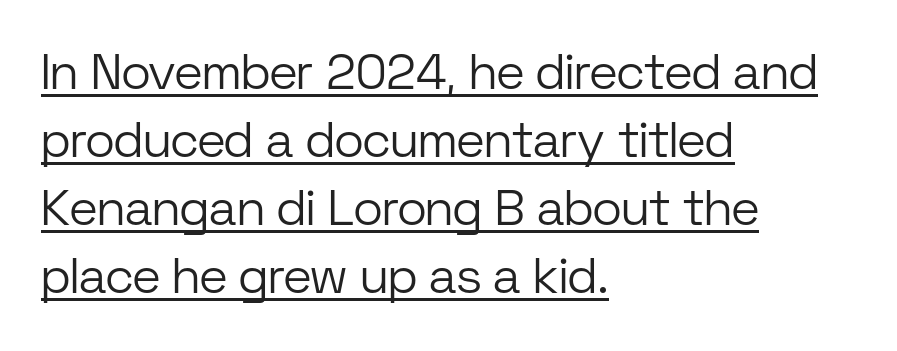
Q: Is the text bold? A: No.
Q: Is the text italic (slanted)? A: No, it is upright.
Q: Is the typeface a serif or a sans-serif typeface? A: Sans-serif.
Q: Is the text underlined? A: Yes.
Q: How is the paragraph aligned? A: Left-aligned.
Q: Is the spacing between letters normal or unusually wide? A: Normal.
Q: Is the spacing between lines tight, normal or loose? A: Normal.
Q: Width (condensed, normal, or wide)? A: Normal.
Q: Stroke contrast? A: Low.
Q: x-height? A: Medium.
Q: Monospaced? A: No.
